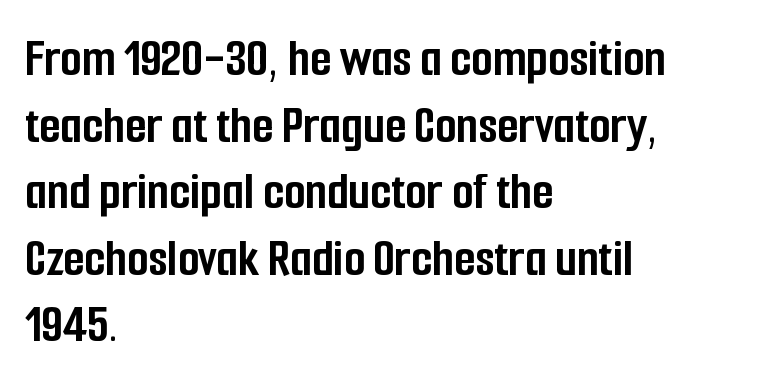
{"serif": "no", "italic": "no", "bold": "yes", "weight": "semibold", "width": "condensed", "stroke_contrast": "low", "x_height": "medium", "monospaced": "no", "underline": "no", "align": "left", "line_spacing_ratio": 1.21, "letter_spacing": "normal", "letter_spacing_em": 0.0, "glyph_px": 55}
